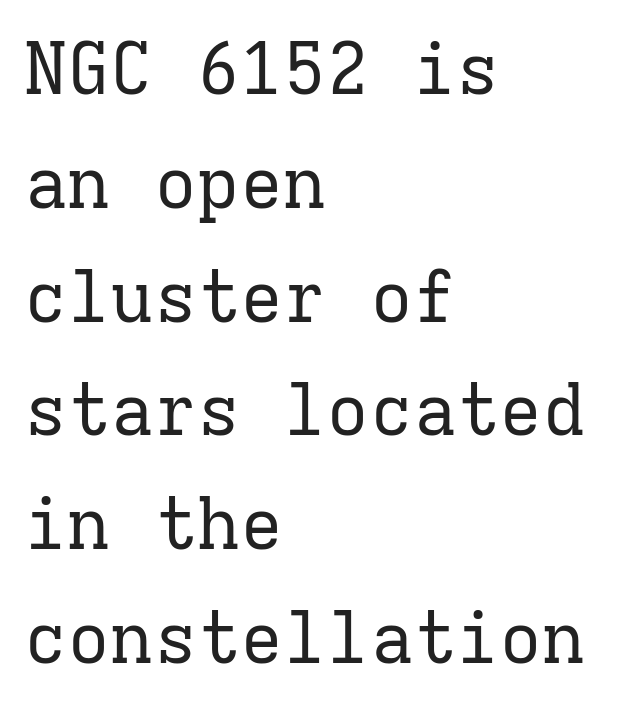
{"serif": "yes", "italic": "no", "bold": "no", "weight": "regular", "width": "normal", "stroke_contrast": "low", "x_height": "medium", "monospaced": "yes", "underline": "no", "align": "left", "line_spacing": "normal", "line_spacing_ratio": 1.58, "letter_spacing": "normal", "letter_spacing_em": 0.0, "glyph_px": 72}
